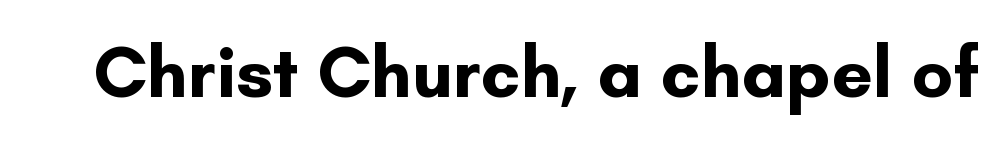
Q: Is the text bold? A: Yes.
Q: Is the text italic (slanted)? A: No, it is upright.
Q: Is the typeface a serif or a sans-serif typeface? A: Sans-serif.
Q: Is the text underlined? A: No.
Q: Is the spacing between letters normal or unusually wide? A: Normal.
Q: Width (condensed, normal, or wide)? A: Normal.
Q: Stroke contrast? A: Low.
Q: x-height? A: Small.
Q: Monospaced? A: No.
